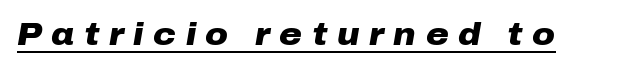
The image shows 31 px heavy, wide type, italic (leaning right); set unusually wide letter spacing (+0.31 em), underlined; low stroke contrast and a medium x-height.
